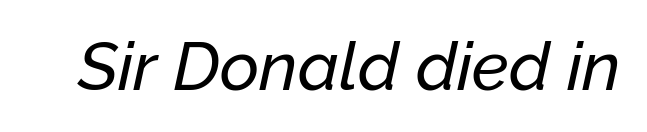
Q: Is the text italic (slanted)? A: Yes, it leans right by about 12 degrees.
Q: Is the text underlined? A: No.
Q: Is the spacing between letters normal or unusually wide? A: Normal.
Q: Width (condensed, normal, or wide)? A: Normal.
Q: Stroke contrast? A: Low.
Q: x-height? A: Medium.
Q: Monospaced? A: No.
